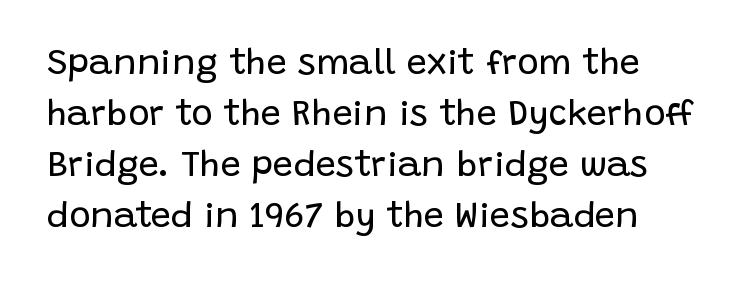
{"serif": "no", "italic": "no", "bold": "no", "weight": "regular", "width": "normal", "stroke_contrast": "low", "x_height": "large", "monospaced": "no", "underline": "no", "align": "left", "line_spacing": "normal", "line_spacing_ratio": 1.42, "letter_spacing": "normal", "letter_spacing_em": 0.0, "glyph_px": 36}
